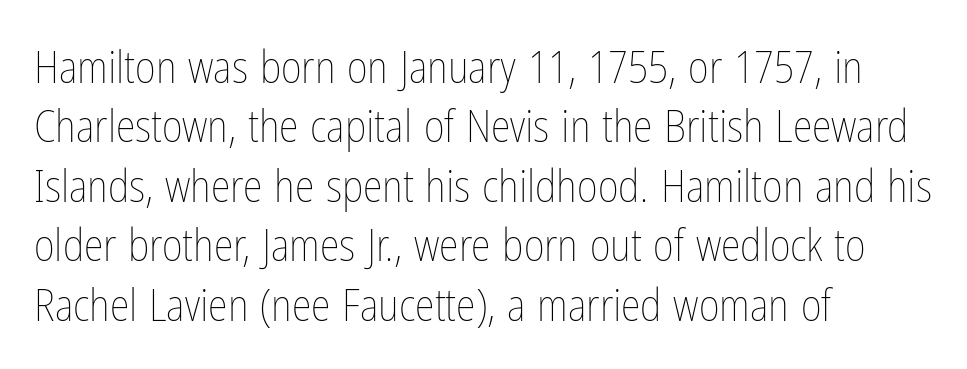
Q: Is the text bold? A: No.
Q: Is the text italic (slanted)? A: No, it is upright.
Q: Is the text underlined? A: No.
Q: How is the paragraph aligned? A: Left-aligned.
Q: Is the spacing between letters normal or unusually wide? A: Normal.
Q: Is the spacing between lines tight, normal or loose? A: Normal.
Q: Width (condensed, normal, or wide)? A: Condensed.
Q: Stroke contrast? A: Low.
Q: x-height? A: Medium.
Q: Monospaced? A: No.
